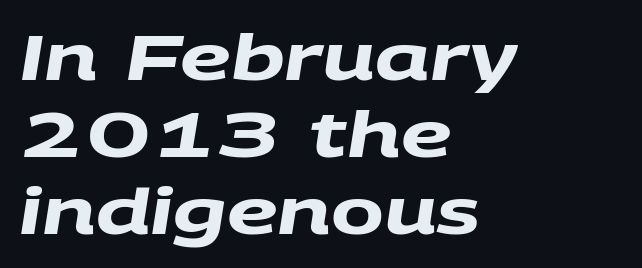
Grotesque or geometric, the face here clearly has no serifs. A typesetter would call this proportional, since set widths differ per character. Short and long lines alike share a common starting point at left. Each word holds together tightly as a unit, with standard inter-letter gaps.
